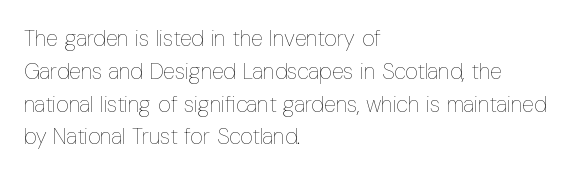
Descender tails drop into unmarked territory. Vertically, the passage feels balanced, rows spaced as you'd expect. The typesetter chose a ragged-right arrangement here. The typography opts for an upright posture over an oblique one. The rendering keeps characters at their native spacing. Stroke mass is kept to a normal reading level or below.
